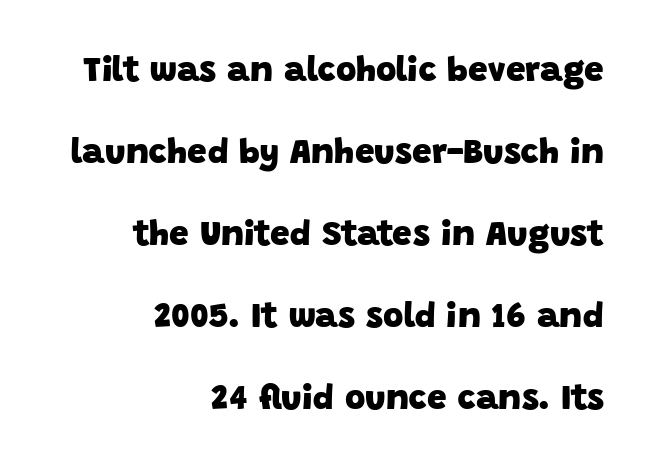
Q: Is the text bold? A: Yes.
Q: Is the typeface a serif or a sans-serif typeface? A: Sans-serif.
Q: Is the text underlined? A: No.
Q: How is the paragraph aligned? A: Right-aligned.
Q: Is the spacing between letters normal or unusually wide? A: Normal.
Q: Is the spacing between lines tight, normal or loose? A: Loose.
Q: Width (condensed, normal, or wide)? A: Normal.
Q: Stroke contrast? A: Low.
Q: x-height? A: Large.
Q: Monospaced? A: No.
